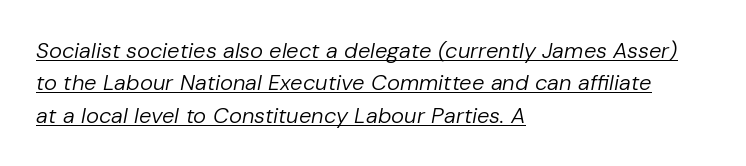
Q: Is the text bold? A: No.
Q: Is the text italic (slanted)? A: Yes, it leans right by about 10 degrees.
Q: Is the text underlined? A: Yes.
Q: How is the paragraph aligned? A: Left-aligned.
Q: Is the spacing between letters normal or unusually wide? A: Normal.
Q: Is the spacing between lines tight, normal or loose? A: Normal.
